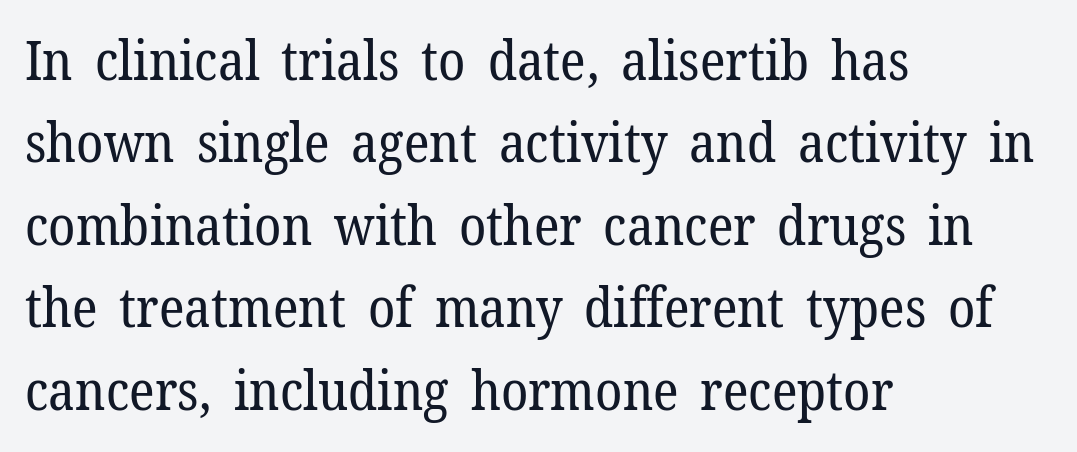
{"serif": "yes", "italic": "no", "bold": "no", "weight": "regular", "width": "normal", "stroke_contrast": "low", "x_height": "medium", "monospaced": "no", "underline": "no", "align": "left", "line_spacing": "normal", "line_spacing_ratio": 1.5, "letter_spacing": "normal", "letter_spacing_em": 0.0, "glyph_px": 55}
